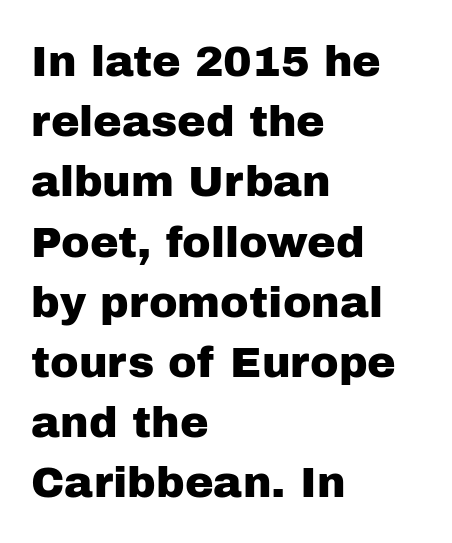
The image shows 43 px sans-serif type, upright; set left-aligned, normal line spacing (1.4x), normal letter spacing, not underlined; low stroke contrast and a medium x-height.
